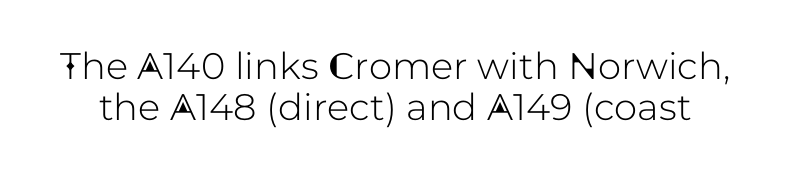
Type without underlining. Examine the stroke ends and you'll find no serifs. Style check: upright. Very little white space separates one row of letters from the next.
